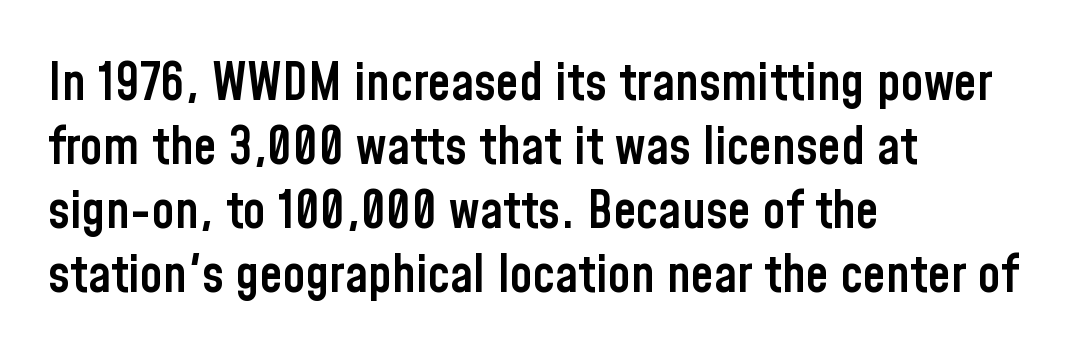
{"serif": "no", "italic": "no", "bold": "semi", "weight": "semibold", "width": "condensed", "stroke_contrast": "low", "x_height": "medium", "monospaced": "no", "underline": "no", "align": "left", "line_spacing_ratio": 1.23, "letter_spacing": "normal", "letter_spacing_em": 0.0, "glyph_px": 52}
